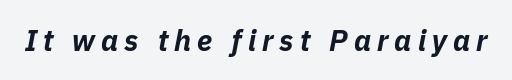
The image shows 29 px bold type, italic (leaning right); set unusually wide letter spacing (+0.21 em), not underlined; low stroke contrast and a medium x-height.
